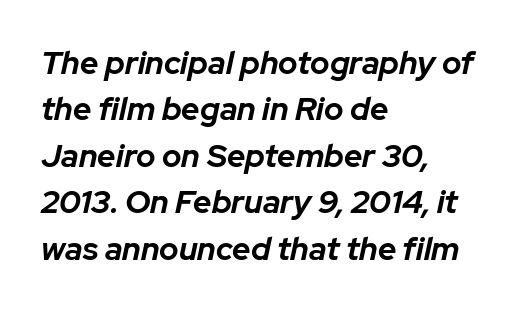
{"italic": "yes", "lean": "right", "slant_degrees": 12, "bold": "yes", "weight": "bold", "width": "normal", "stroke_contrast": "low", "x_height": "medium", "monospaced": "no", "underline": "no", "align": "left", "line_spacing": "normal", "line_spacing_ratio": 1.45, "letter_spacing": "normal", "letter_spacing_em": 0.0, "glyph_px": 32}
